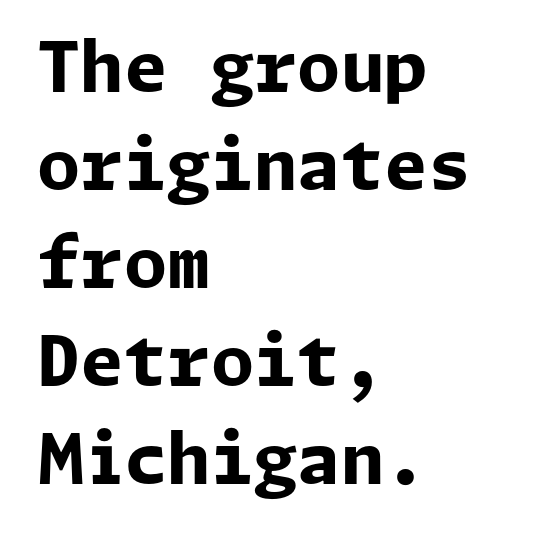
{"serif": "no", "italic": "no", "bold": "yes", "weight": "bold", "width": "normal", "stroke_contrast": "low", "x_height": "medium", "underline": "no", "align": "left", "line_spacing": "normal", "line_spacing_ratio": 1.4, "letter_spacing": "normal", "letter_spacing_em": 0.0, "glyph_px": 70}
